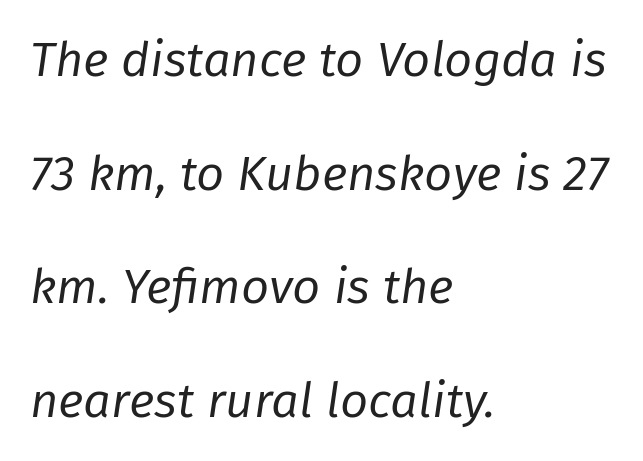
Is the letter spacing exaggerated? No — it looks like the ordinary default. If you drew a line through each stem, it would be angled. Each row of text sits above clean, open space. Is this a fixed-width face? No — the glyphs have proportional, varying widths. This block would shrink considerably if given ordinary leading; it's expanded now. Compared with a centered layout, this one pins lines to the left instead.
